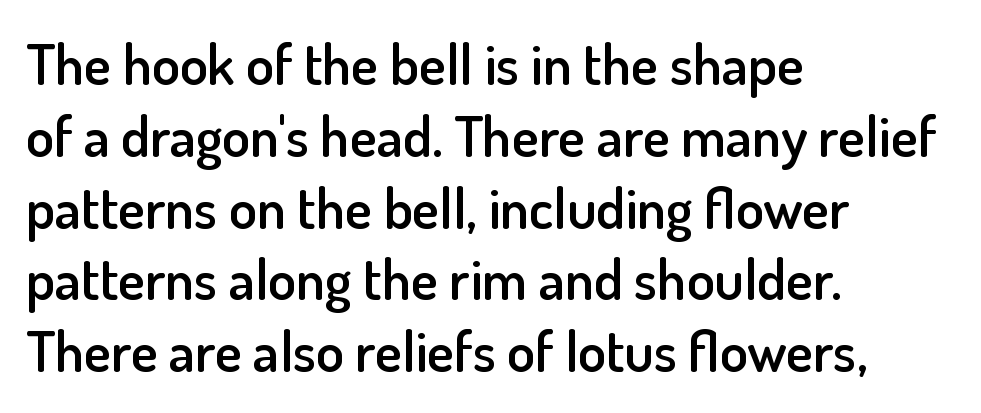
Q: Is the text bold? A: Semi-bold.
Q: Is the text italic (slanted)? A: No, it is upright.
Q: Is the typeface a serif or a sans-serif typeface? A: Sans-serif.
Q: Is the text underlined? A: No.
Q: How is the paragraph aligned? A: Left-aligned.
Q: Is the spacing between letters normal or unusually wide? A: Normal.
Q: Is the spacing between lines tight, normal or loose? A: Normal.
Q: Width (condensed, normal, or wide)? A: Normal.
Q: Stroke contrast? A: Low.
Q: x-height? A: Small.
Q: Monospaced? A: No.
